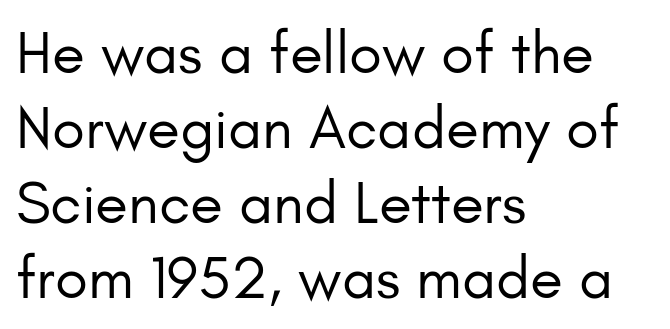
{"serif": "no", "italic": "no", "bold": "no", "weight": "regular", "width": "normal", "stroke_contrast": "low", "x_height": "small", "monospaced": "no", "underline": "no", "align": "left", "line_spacing": "normal", "line_spacing_ratio": 1.25, "letter_spacing": "normal", "letter_spacing_em": 0.0, "glyph_px": 60}
